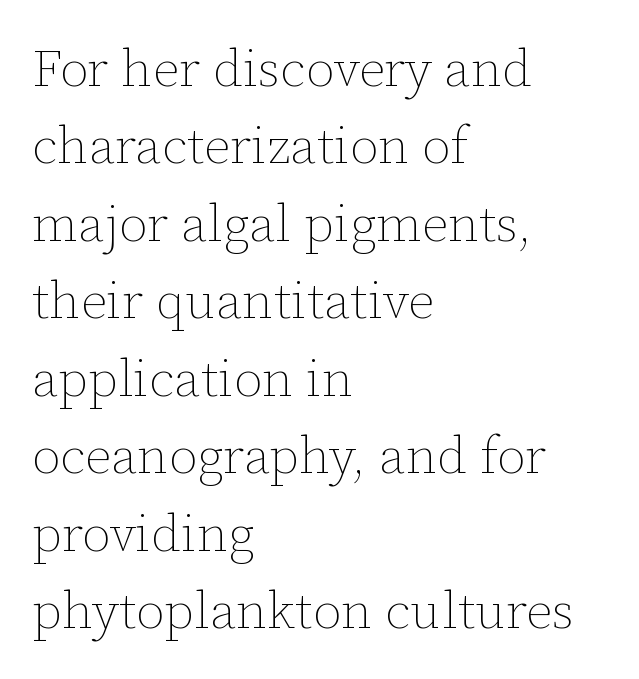
The image shows 52 px thin type, upright; set left-aligned, normal line spacing (1.49x), normal letter spacing, not underlined; low stroke contrast and a medium x-height.
